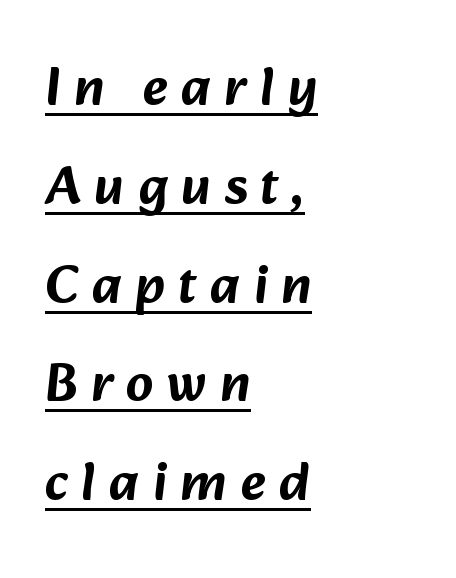
The image shows 54 px sans-serif type; set left-aligned, line spacing 1.83x, unusually wide letter spacing (+0.25 em), underlined; low stroke contrast and a medium x-height.
